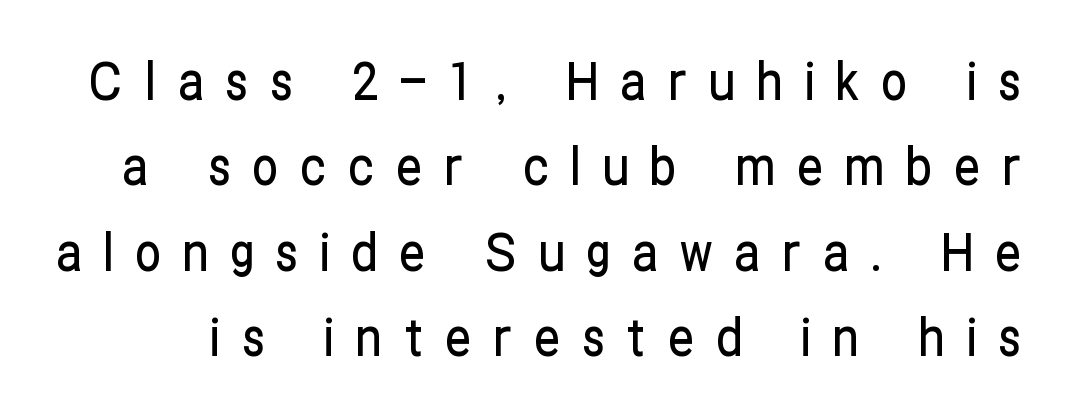
The rows are spaced the way most documents space them. This sample uses expanded letter spacing, leaving extra air between glyphs. The text was rendered using a sans face with plain stroke endings. The letters stand upright; this is a roman face.
